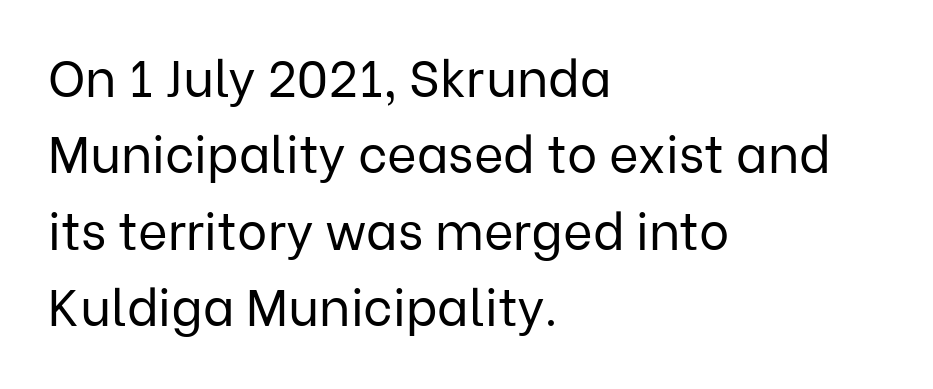
The image shows 51 px regular-weight sans-serif type, upright; set left-aligned, normal line spacing (1.5x), normal letter spacing, not underlined; low stroke contrast and a medium x-height.
